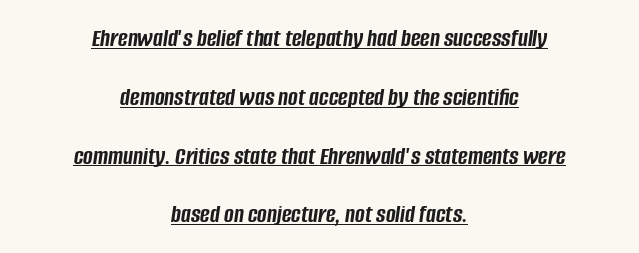
Q: Is the text bold? A: Yes.
Q: Is the text italic (slanted)? A: Yes, it leans right by about 8 degrees.
Q: Is the text underlined? A: Yes.
Q: How is the paragraph aligned? A: Centered.
Q: Is the spacing between letters normal or unusually wide? A: Normal.
Q: Is the spacing between lines tight, normal or loose? A: Loose.
